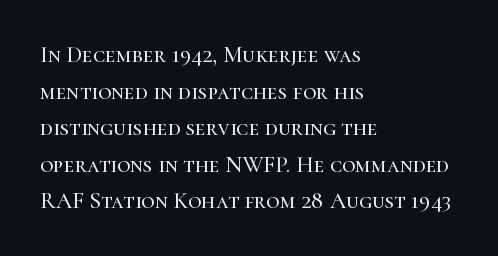
Rendered with straight, roman letterforms. Notice how the passage keeps a crisp vertical edge on the left only. A typesetter would call this leading conventional body-copy spacing. Is the letter spacing exaggerated? No — it looks like the ordinary default.
